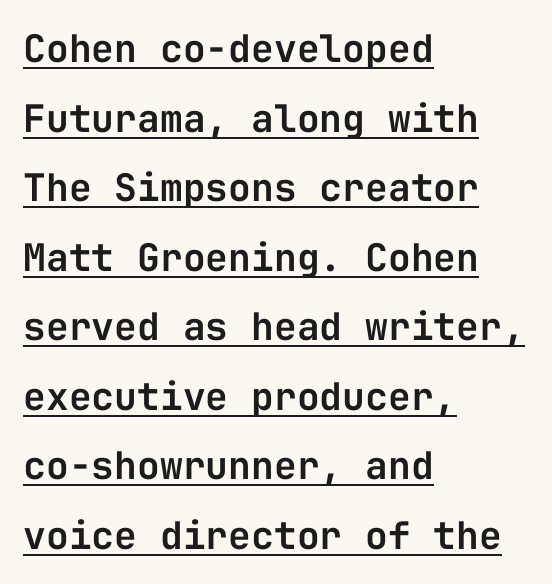
Q: Is the text italic (slanted)? A: No, it is upright.
Q: Is the typeface a serif or a sans-serif typeface? A: Sans-serif.
Q: Is the text underlined? A: Yes.
Q: How is the paragraph aligned? A: Left-aligned.
Q: Is the spacing between letters normal or unusually wide? A: Normal.
Q: Width (condensed, normal, or wide)? A: Normal.
Q: Stroke contrast? A: Low.
Q: x-height? A: Medium.
Q: Monospaced? A: Yes.
